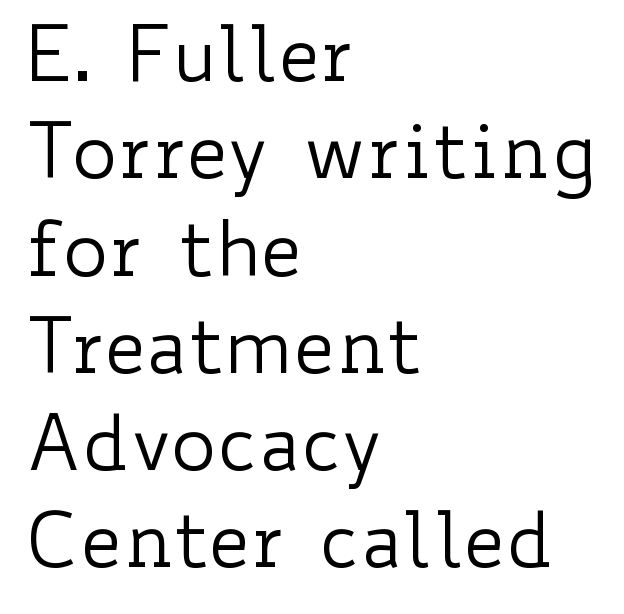
Q: Is the text bold? A: No.
Q: Is the text italic (slanted)? A: No, it is upright.
Q: Is the text underlined? A: No.
Q: How is the paragraph aligned? A: Left-aligned.
Q: Is the spacing between letters normal or unusually wide? A: Normal.
Q: Is the spacing between lines tight, normal or loose? A: Normal.
Q: Width (condensed, normal, or wide)? A: Wide.
Q: Stroke contrast? A: Low.
Q: x-height? A: Small.
Q: Monospaced? A: No.
